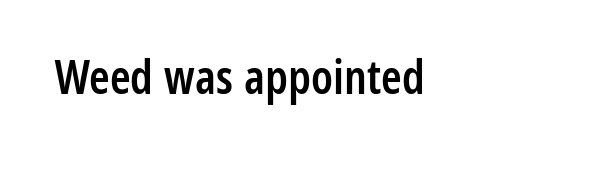
{"serif": "no", "italic": "no", "bold": "semi", "weight": "semibold", "width": "condensed", "stroke_contrast": "low", "x_height": "medium", "monospaced": "no", "underline": "no", "letter_spacing": "normal", "letter_spacing_em": 0.0, "glyph_px": 47}
